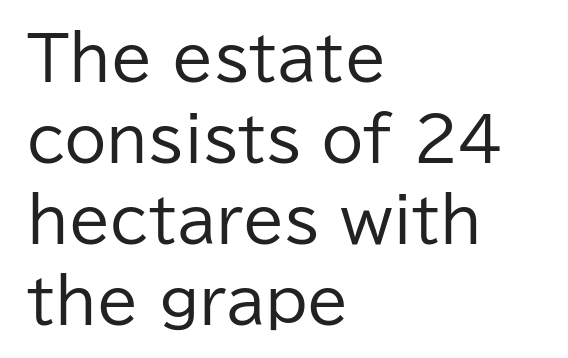
The image shows 60 px regular-weight sans-serif type, upright; set left-aligned, normal line spacing (1.35x), normal letter spacing, not underlined; low stroke contrast and a medium x-height.
